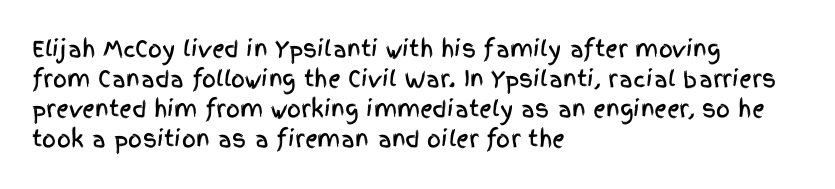
Q: Is the text italic (slanted)? A: No, it is upright.
Q: Is the text underlined? A: No.
Q: How is the paragraph aligned? A: Left-aligned.
Q: Is the spacing between letters normal or unusually wide? A: Normal.
Q: Is the spacing between lines tight, normal or loose? A: Normal.
